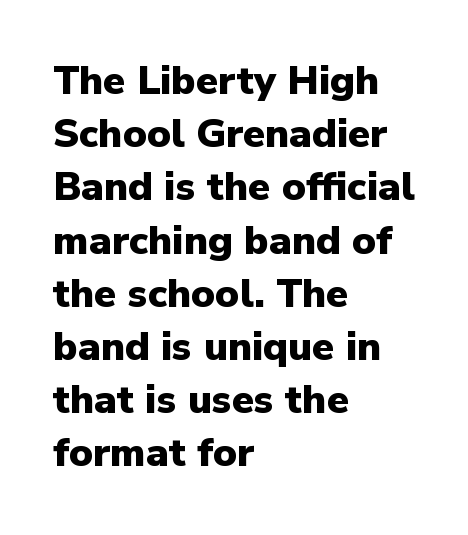
Q: Is the text bold? A: Yes.
Q: Is the text italic (slanted)? A: No, it is upright.
Q: Is the typeface a serif or a sans-serif typeface? A: Sans-serif.
Q: Is the text underlined? A: No.
Q: How is the paragraph aligned? A: Left-aligned.
Q: Is the spacing between letters normal or unusually wide? A: Normal.
Q: Is the spacing between lines tight, normal or loose? A: Normal.
Q: Width (condensed, normal, or wide)? A: Normal.
Q: Stroke contrast? A: Low.
Q: x-height? A: Medium.
Q: Monospaced? A: No.
